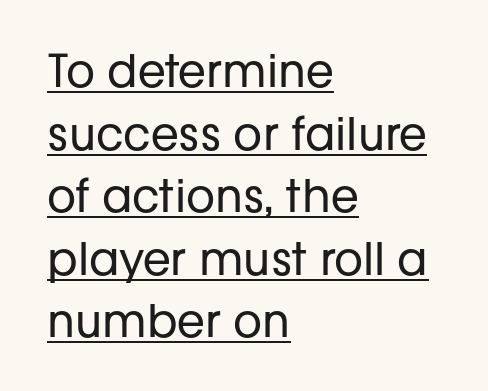
Q: Is the text bold? A: No.
Q: Is the text italic (slanted)? A: No, it is upright.
Q: Is the typeface a serif or a sans-serif typeface? A: Sans-serif.
Q: Is the text underlined? A: Yes.
Q: How is the paragraph aligned? A: Left-aligned.
Q: Is the spacing between letters normal or unusually wide? A: Normal.
Q: Is the spacing between lines tight, normal or loose? A: Normal.
Q: Width (condensed, normal, or wide)? A: Normal.
Q: Stroke contrast? A: Low.
Q: x-height? A: Medium.
Q: Monospaced? A: No.
